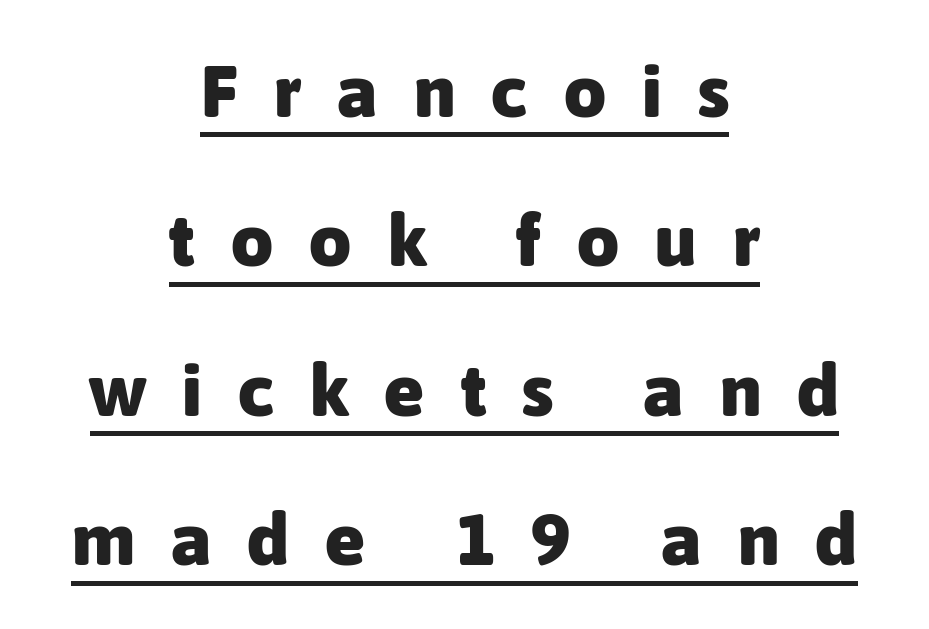
The image shows 74 px heavy sans-serif type, upright; set centered, loose line spacing (2.02x), unusually wide letter spacing (+0.49 em), underlined; low stroke contrast and a medium x-height.
